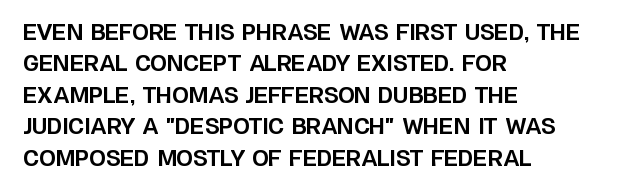
The image shows 21 px bold type, upright; set left-aligned, normal line spacing (1.5x), normal letter spacing, not underlined.
